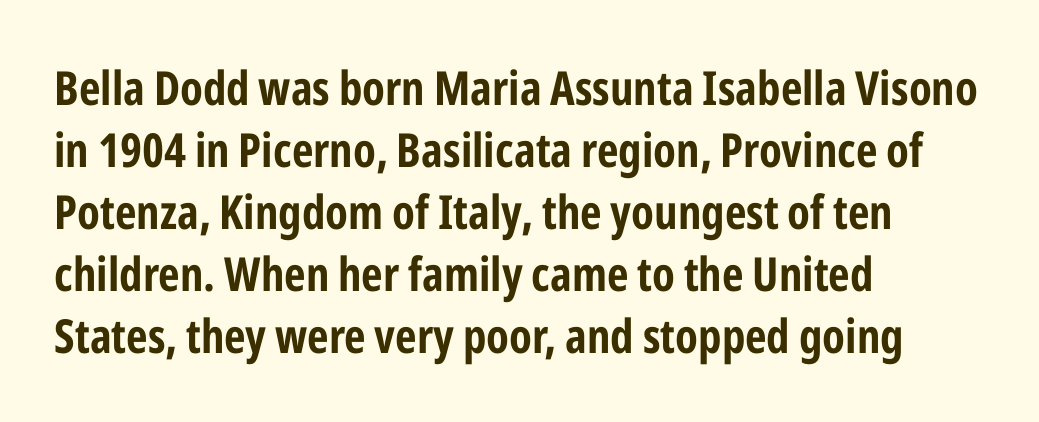
The image shows 47 px condensed sans-serif type, upright; set left-aligned, normal line spacing (1.32x), normal letter spacing, not underlined; low stroke contrast and a medium x-height.
